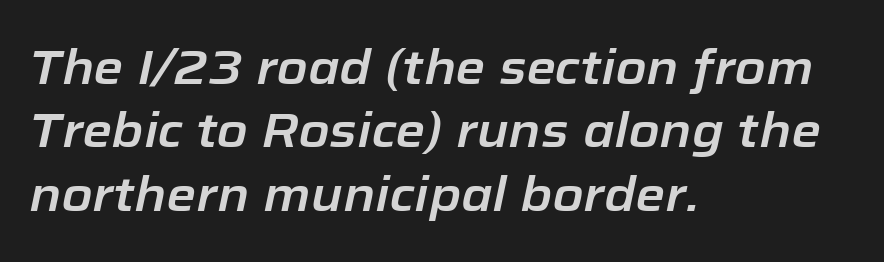
Q: Is the text italic (slanted)? A: Yes, it leans right by about 12 degrees.
Q: Is the text underlined? A: No.
Q: How is the paragraph aligned? A: Left-aligned.
Q: Is the spacing between letters normal or unusually wide? A: Normal.
Q: Is the spacing between lines tight, normal or loose? A: Normal.
Q: Width (condensed, normal, or wide)? A: Normal.
Q: Stroke contrast? A: Low.
Q: x-height? A: Medium.
Q: Monospaced? A: No.
